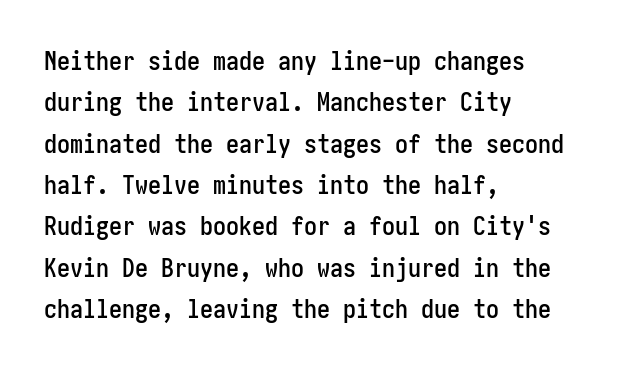
Honestly, there is no underline to notice here at all. Nothing unusual about the tracking: characters are spaced as the font intends. These lines stack with their left ends in a neat column. Posture: vertical. Normally led — the rows are evenly, conventionally spaced.
